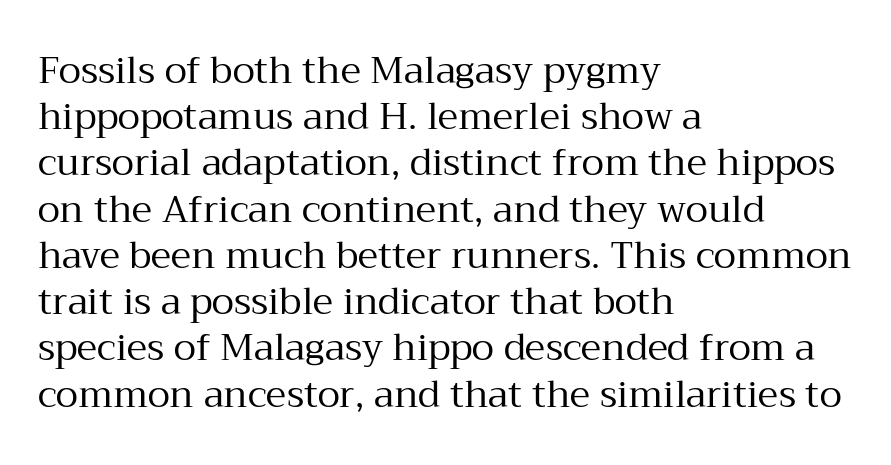
The image shows 37 px regular-weight serif type, upright; set left-aligned, normal line spacing (1.25x), normal letter spacing, not underlined; medium stroke contrast and a medium x-height.
